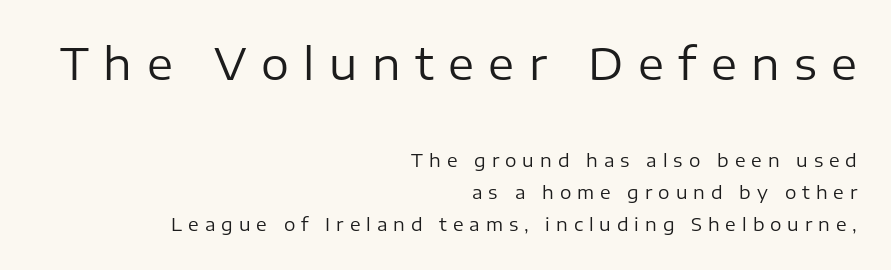
The image shows 44 px regular-weight sans-serif type, upright; set right-aligned, line spacing 1.79x, unusually wide letter spacing (+0.33 em), not underlined; the first (top) block is 2.44x larger; low stroke contrast and a medium x-height.
